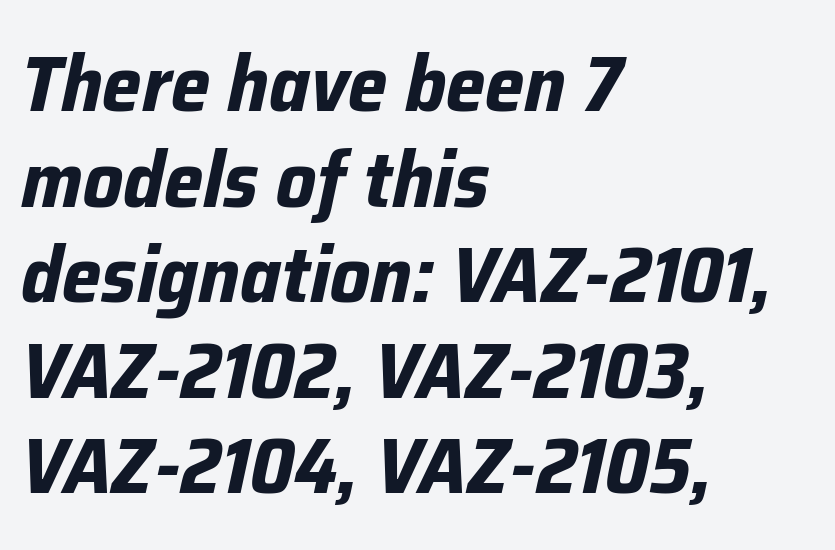
{"italic": "yes", "lean": "right", "slant_degrees": 12, "bold": "yes", "weight": "bold", "width": "normal", "stroke_contrast": "low", "x_height": "medium", "monospaced": "no", "underline": "no", "align": "left", "line_spacing_ratio": 1.21, "letter_spacing": "normal", "letter_spacing_em": 0.0, "glyph_px": 79}
